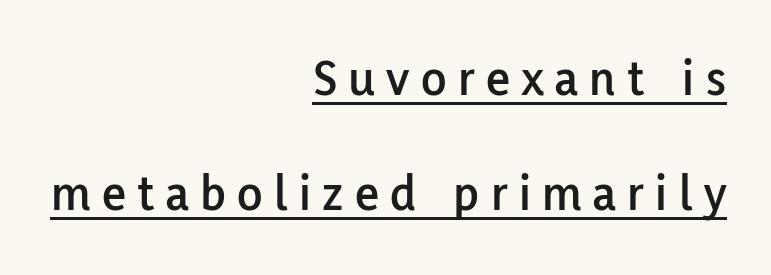
Q: Is the text italic (slanted)? A: No, it is upright.
Q: Is the typeface a serif or a sans-serif typeface? A: Sans-serif.
Q: Is the text underlined? A: Yes.
Q: How is the paragraph aligned? A: Right-aligned.
Q: Is the spacing between letters normal or unusually wide? A: Unusually wide.
Q: Is the spacing between lines tight, normal or loose? A: Loose.
Q: Width (condensed, normal, or wide)? A: Normal.
Q: Stroke contrast? A: Low.
Q: x-height? A: Medium.
Q: Monospaced? A: No.
